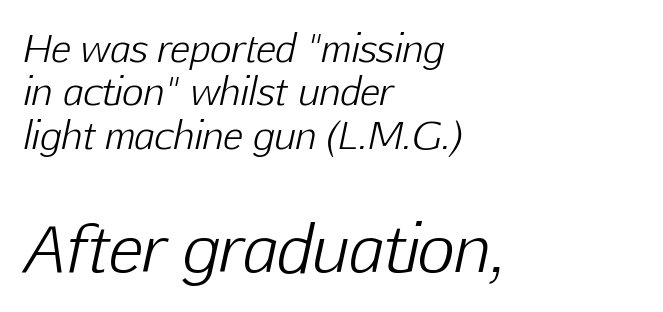
The image shows 64 px light type, italic (leaning right); set left-aligned, line spacing 1.17x, normal letter spacing, not underlined; the second (bottom) block is 1.73x larger; low stroke contrast and a medium x-height.
